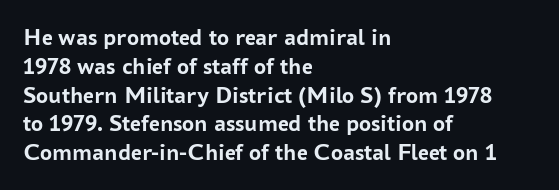
{"italic": "no", "bold": "yes", "underline": "no", "align": "left", "line_spacing_ratio": 1.2, "letter_spacing": "normal", "letter_spacing_em": 0.0, "glyph_px": 24}
